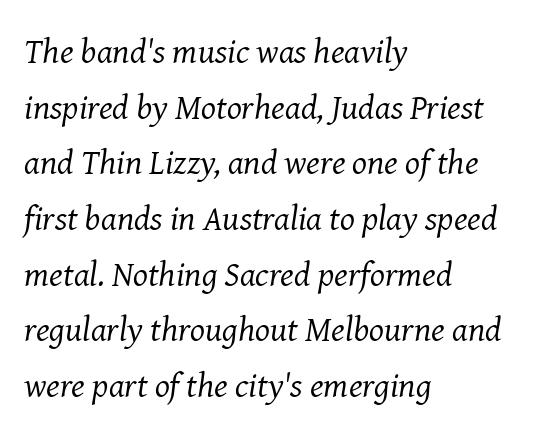
The image shows 35 px regular-weight serif type, italic (leaning right); set left-aligned, normal line spacing (1.59x), normal letter spacing, not underlined; medium stroke contrast and a medium x-height.
